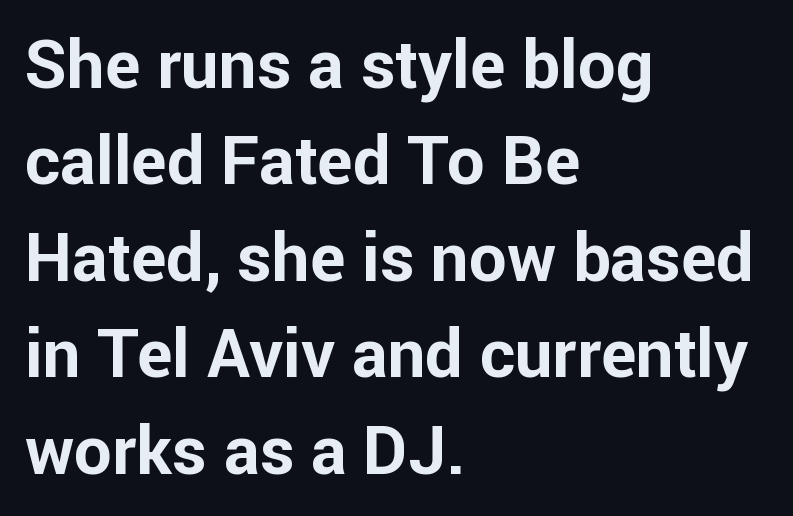
The gap between lines stays unmarked. How would I describe the line gaps? Plain and ordinary. These lines are composed in type without serifs. Varying glyph widths throughout — classic text-font behaviour.
